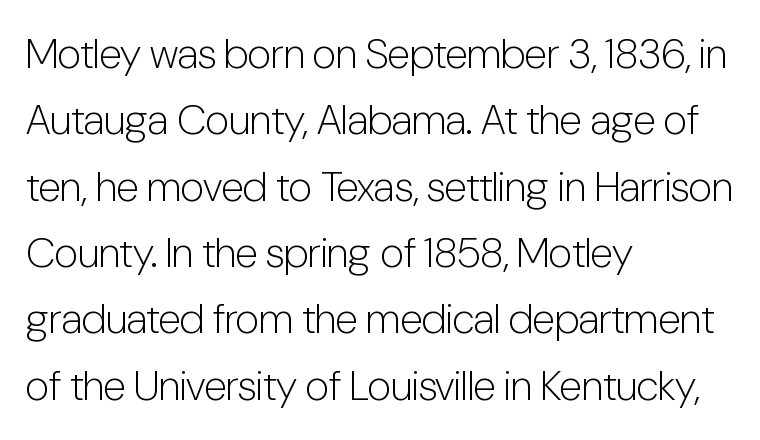
Summary of weight: not heavy and not bold. Caption: multi-line text, flush left, ragged right. The face used here is proportionally spaced, like ordinary book or web type. Inter-character spacing is left at the font's built-in metrics. Leading: standard.
